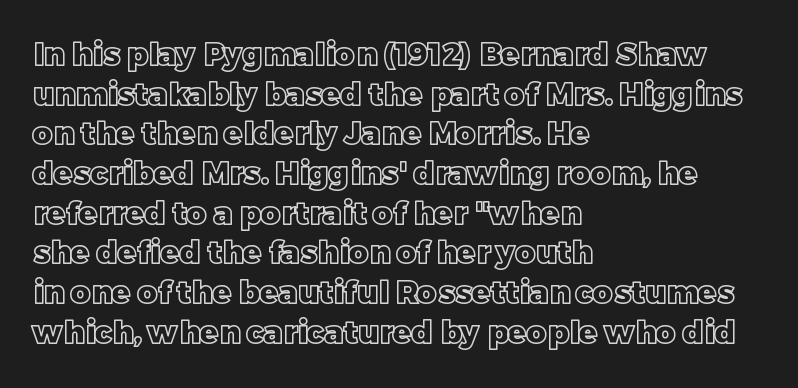
{"italic": "no", "width": "normal", "x_height": "large", "monospaced": "no", "underline": "no", "align": "left", "line_spacing": "normal", "line_spacing_ratio": 1.28, "letter_spacing": "normal", "letter_spacing_em": 0.0, "glyph_px": 31}
